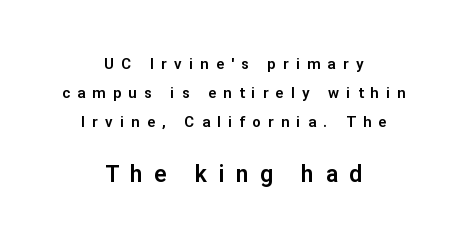
Q: Is the text italic (slanted)? A: No, it is upright.
Q: Is the text underlined? A: No.
Q: How is the paragraph aligned? A: Centered.
Q: Is the spacing between letters normal or unusually wide? A: Unusually wide.
Q: Is the spacing between lines tight, normal or loose? A: Loose.
Q: Which block of text is set in a larger size, the first (top) or the second (bottom)? A: The second (bottom) one.
